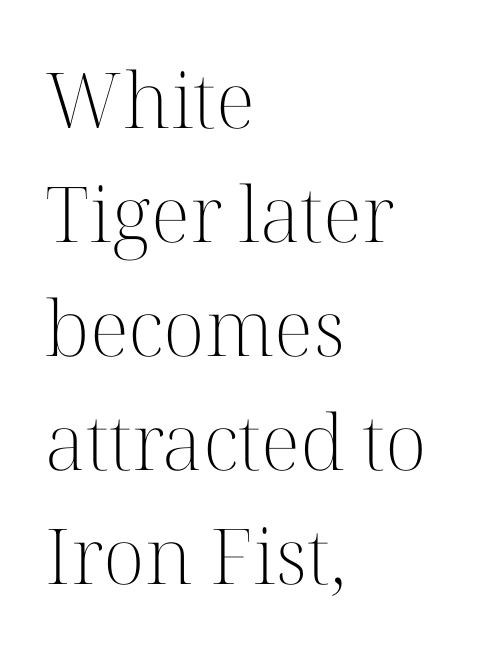
{"serif": "yes", "italic": "no", "bold": "no", "weight": "light", "width": "normal", "stroke_contrast": "high", "x_height": "medium", "monospaced": "no", "underline": "no", "align": "left", "line_spacing": "normal", "line_spacing_ratio": 1.48, "letter_spacing": "normal", "letter_spacing_em": 0.0, "glyph_px": 77}
